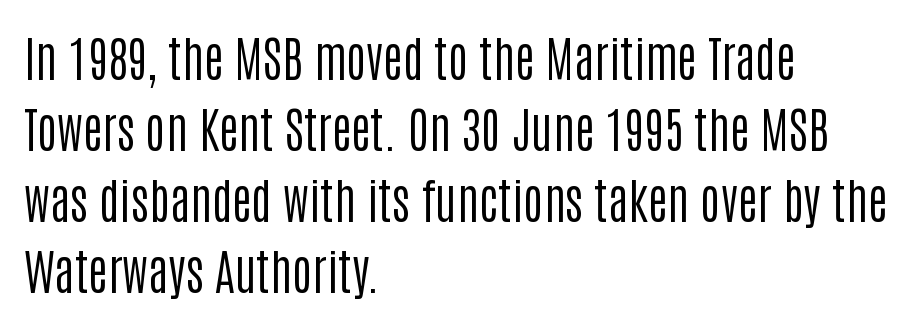
{"serif": "no", "italic": "no", "bold": "no", "weight": "regular", "width": "condensed", "stroke_contrast": "low", "x_height": "large", "monospaced": "no", "underline": "no", "align": "left", "line_spacing": "normal", "line_spacing_ratio": 1.48, "letter_spacing": "normal", "letter_spacing_em": 0.0, "glyph_px": 48}
